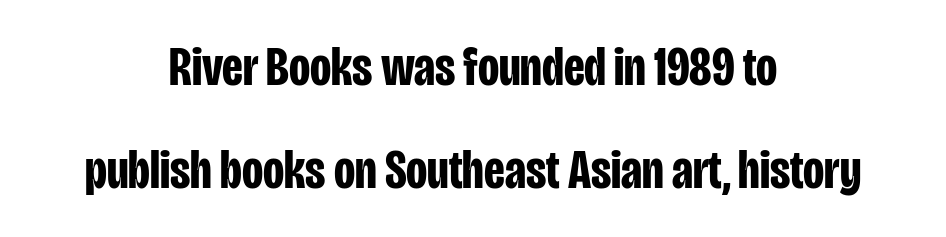
The area under the type is left untouched. The face used here is proportionally spaced, like ordinary book or web type. The whitespace from short lines is split evenly between both sides. Weight: bold. Tracking here is standard; glyphs follow each other at the usual distance.
